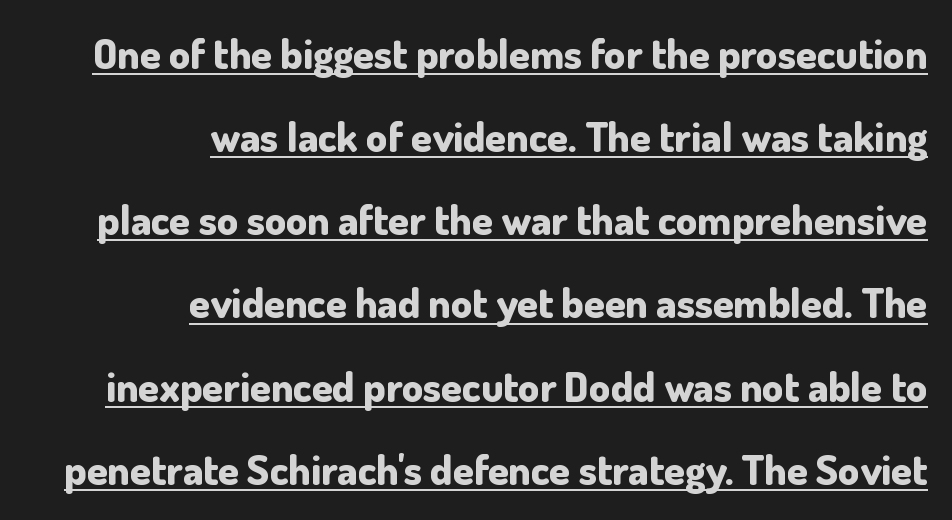
{"serif": "no", "italic": "no", "bold": "yes", "weight": "bold", "width": "normal", "stroke_contrast": "low", "x_height": "small", "monospaced": "no", "underline": "yes", "align": "right", "line_spacing": "loose", "line_spacing_ratio": 1.98, "letter_spacing": "normal", "letter_spacing_em": 0.0, "glyph_px": 42}
